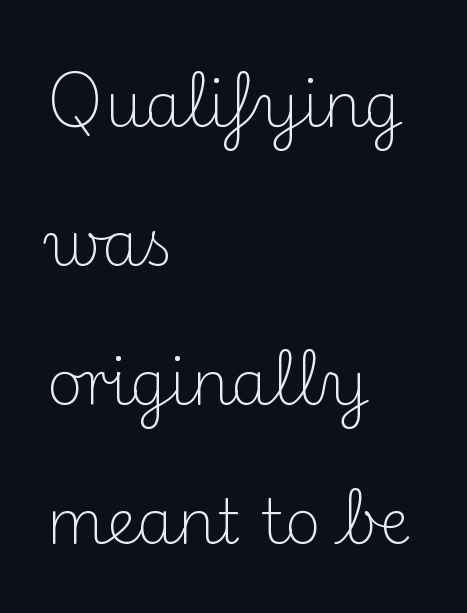
Q: Is the text bold? A: No.
Q: Is the text italic (slanted)? A: No, it is upright.
Q: Is the typeface a serif or a sans-serif typeface? A: Serif.
Q: Is the text underlined? A: No.
Q: How is the paragraph aligned? A: Left-aligned.
Q: Is the spacing between letters normal or unusually wide? A: Normal.
Q: Is the spacing between lines tight, normal or loose? A: Loose.
Q: Width (condensed, normal, or wide)? A: Normal.
Q: Stroke contrast? A: Medium.
Q: x-height? A: Small.
Q: Monospaced? A: No.
